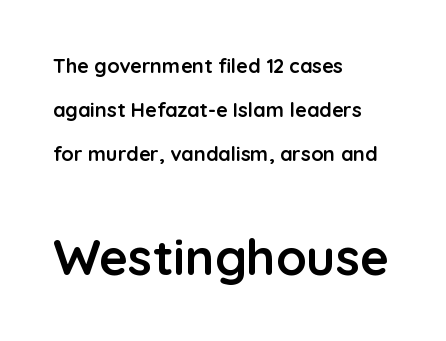
{"serif": "no", "italic": "no", "bold": "yes", "weight": "semibold", "width": "normal", "stroke_contrast": "low", "x_height": "medium", "monospaced": "no", "underline": "no", "align": "left", "line_spacing": "loose", "line_spacing_ratio": 2.2, "letter_spacing": "normal", "letter_spacing_em": 0.0, "larger_block": "second", "size_ratio": 2.5, "glyph_px": 50}
